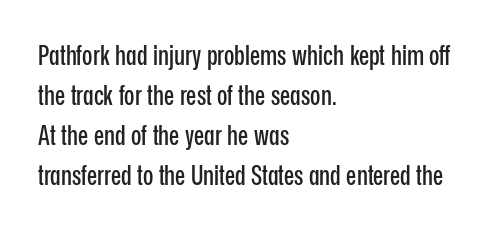
Q: Is the text italic (slanted)? A: No, it is upright.
Q: Is the text underlined? A: No.
Q: How is the paragraph aligned? A: Left-aligned.
Q: Is the spacing between letters normal or unusually wide? A: Normal.
Q: Is the spacing between lines tight, normal or loose? A: Normal.
